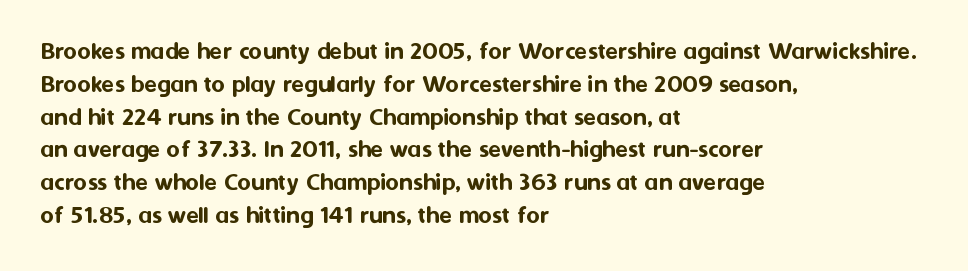
The image shows 26 px text type, upright; set left-aligned, normal line spacing (1.26x), normal letter spacing, not underlined.
